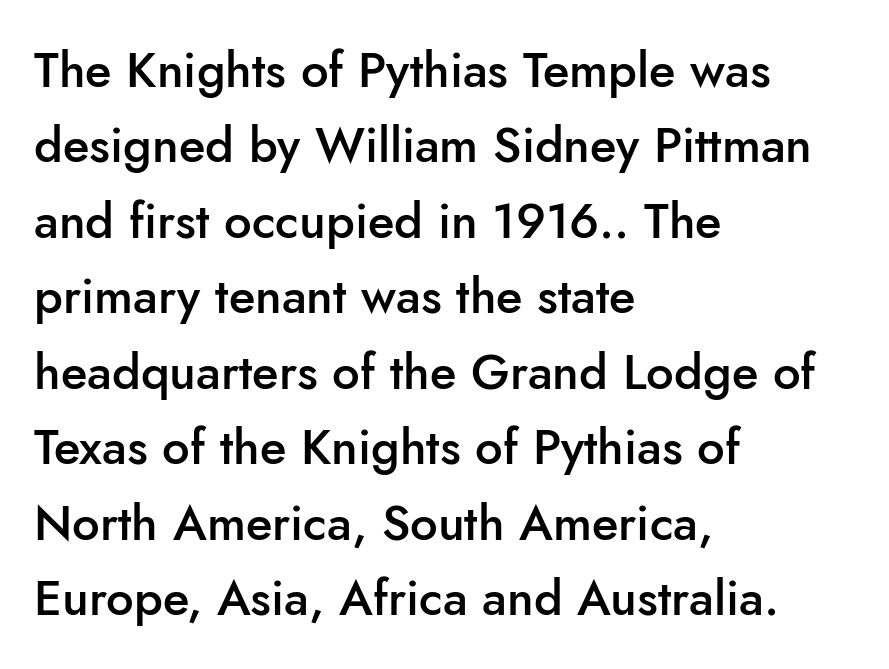
{"serif": "no", "italic": "no", "bold": "semi", "weight": "semibold", "width": "normal", "stroke_contrast": "low", "x_height": "small", "monospaced": "no", "underline": "no", "align": "left", "line_spacing": "normal", "line_spacing_ratio": 1.54, "letter_spacing": "normal", "letter_spacing_em": 0.0, "glyph_px": 49}
